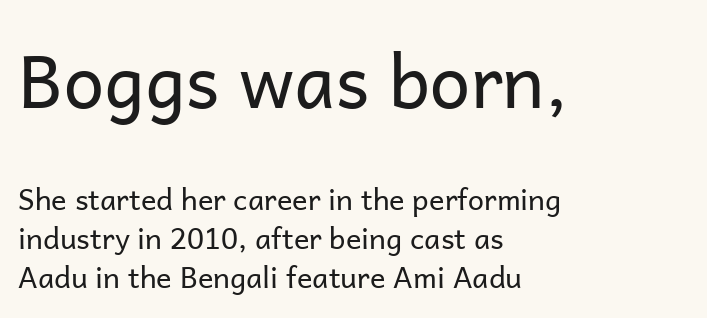
The image shows 73 px regular-weight sans-serif type, upright; set left-aligned, normal line spacing (1.34x), normal letter spacing, not underlined; the first (top) block is 2.52x larger; low stroke contrast and a medium x-height.
